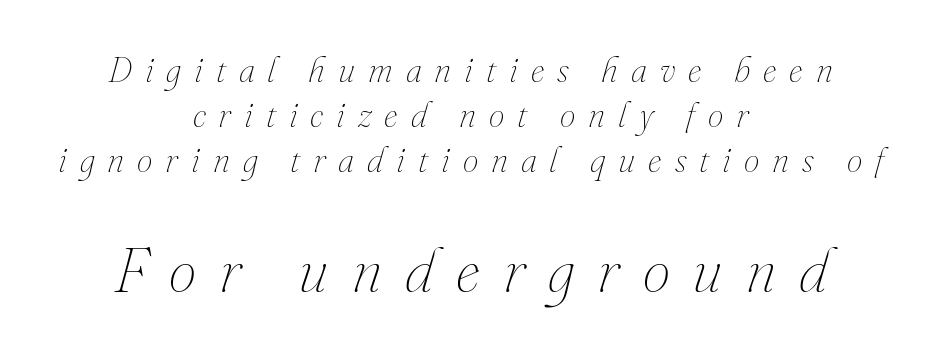
Is the type slanted? Yes — the strokes lean at a clear angle. Tracking value appears strongly positive — letters spread wide. Caption: multi-line text, centered on the measure. Letters have the restrained weight of plain body copy at most. Lines of text with bare space underneath.
